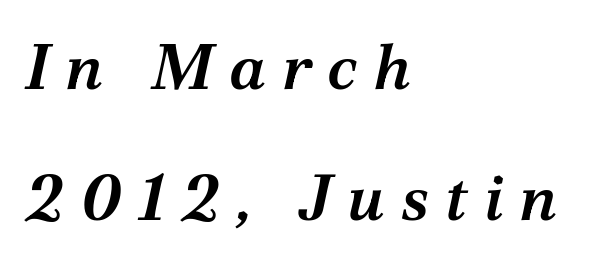
{"serif": "yes", "italic": "yes", "lean": "right", "slant_degrees": 12, "bold": "semi", "weight": "semibold", "width": "normal", "stroke_contrast": "medium", "x_height": "medium", "monospaced": "no", "underline": "no", "align": "left", "line_spacing": "loose", "line_spacing_ratio": 2.04, "letter_spacing": "wide", "letter_spacing_em": 0.25, "glyph_px": 64}
